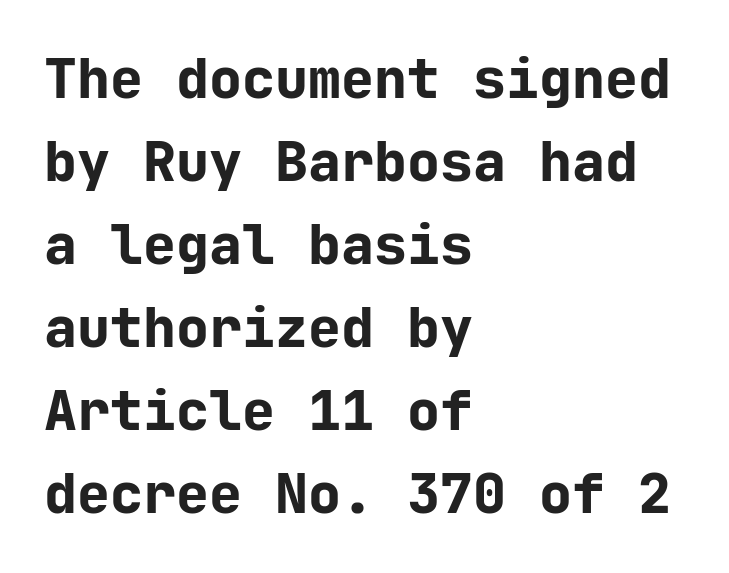
What's the leading like? Ordinary, nothing unusual. The rendering uses typewriter-style spacing with identical character cells. Underlining? Definitely not there. Caption: standard tracking, unaltered.
